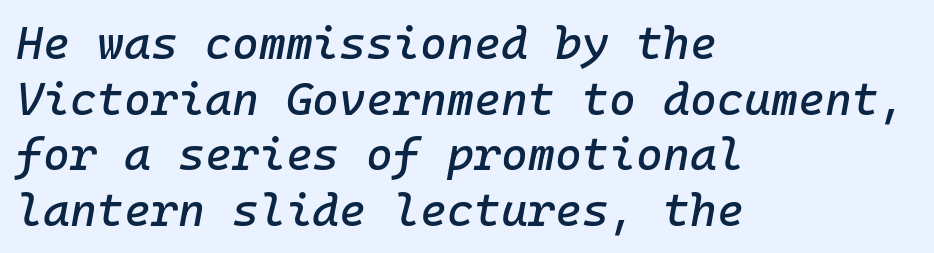
The image shows 46 px text type, italic (leaning right); set left-aligned, line spacing 1.21x, normal letter spacing, not underlined; low stroke contrast and a medium x-height.
